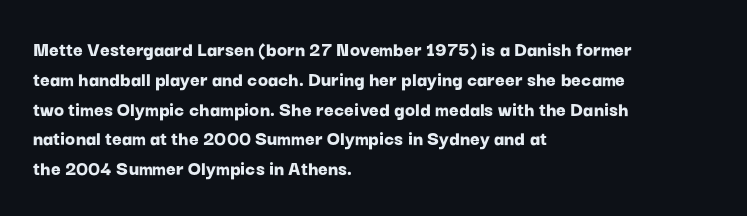
A bare baseline throughout the passage. Heavy-handed strokes throughout: this text is bold. Style check: upright. The setting favours the left margin, as ordinary paragraphs usually do. How are the letters spaced? Ordinarily, with no added tracking.
